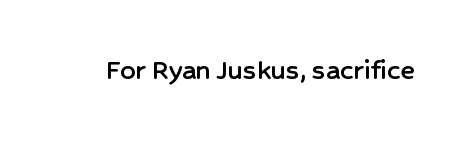
The image shows 30 px sans-serif type, upright; set normal letter spacing, not underlined; low stroke contrast and a medium x-height.
